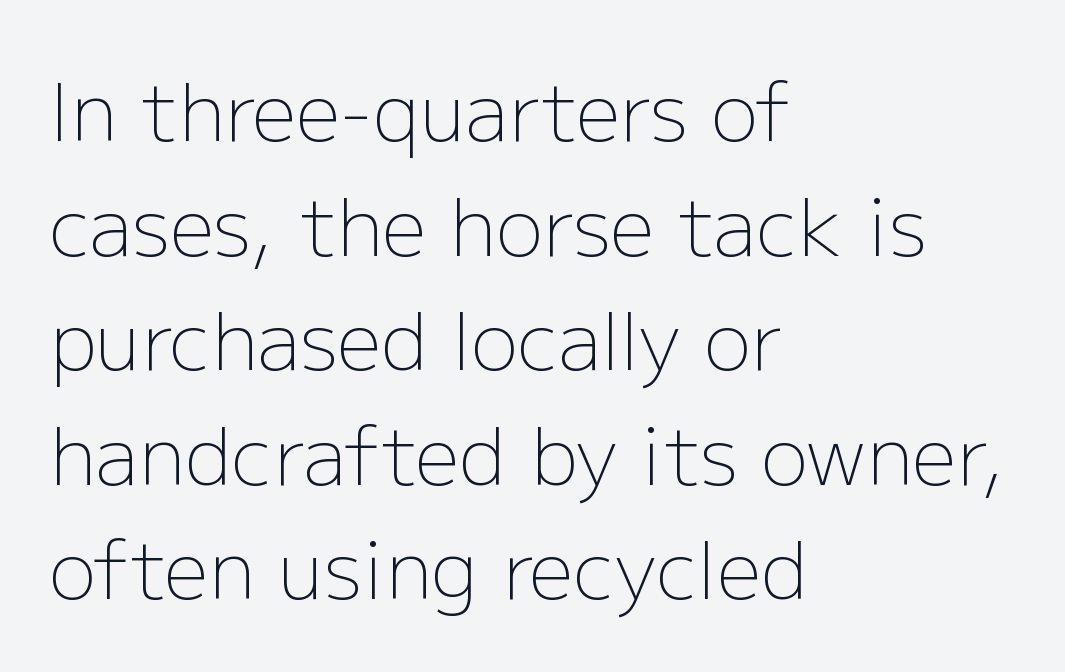
No chunkiness to these letters — they're not bold. Here the glyphs are tracked normally, forming tight word shapes. Typeset ragged right — the left edge is the straight one. Posture: upright roman. Each row of text sits above clean, open space.
